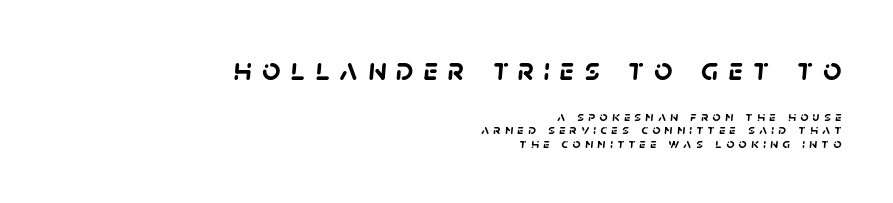
{"serif": "no", "bold": "yes", "weight": "semibold", "width": "normal", "stroke_contrast": "low", "x_height": "large", "monospaced": "no", "underline": "no", "align": "right", "line_spacing": "tight", "line_spacing_ratio": 0.97, "letter_spacing": "wide", "letter_spacing_em": 0.31, "larger_block": "first", "size_ratio": 2.29, "glyph_px": 32}
